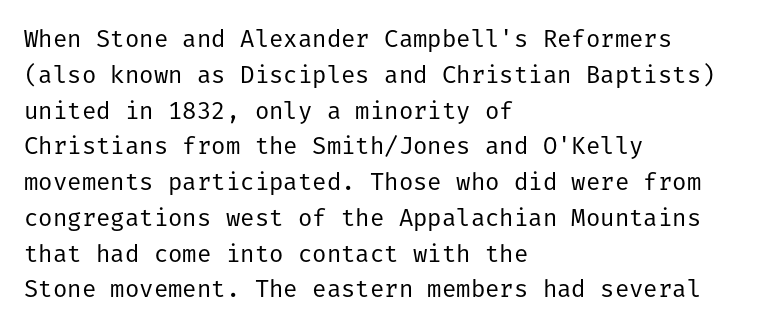
The image shows 24 px text type, upright; set left-aligned, normal line spacing (1.49x), normal letter spacing, not underlined.
